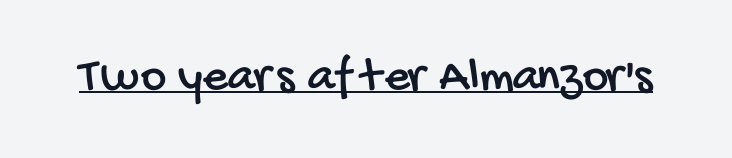
Q: Is the typeface a serif or a sans-serif typeface? A: Sans-serif.
Q: Is the text underlined? A: Yes.
Q: Is the spacing between letters normal or unusually wide? A: Normal.
Q: Width (condensed, normal, or wide)? A: Condensed.
Q: Stroke contrast? A: Low.
Q: x-height? A: Large.
Q: Monospaced? A: No.
